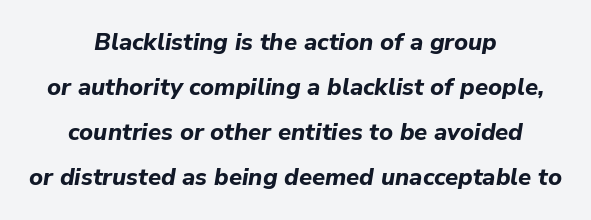
The letterforms sit shoulder to shoulder at normal distance. The characters look thick and weighty, a clear bold. Does the lettering tilt? It does — this is italic. Each line is balanced around a shared central axis. The zone under the glyphs is completely vacant.
